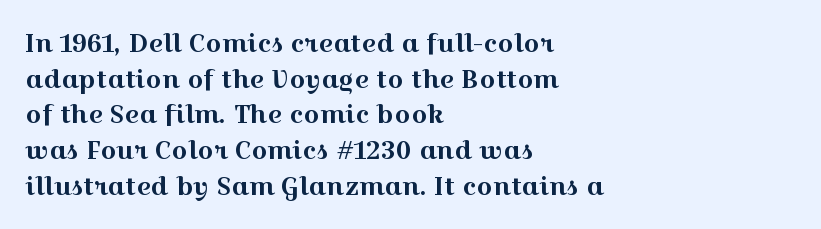
{"italic": "no", "underline": "no", "align": "left", "line_spacing": "normal", "line_spacing_ratio": 1.43, "letter_spacing": "normal", "letter_spacing_em": 0.0, "glyph_px": 25}
